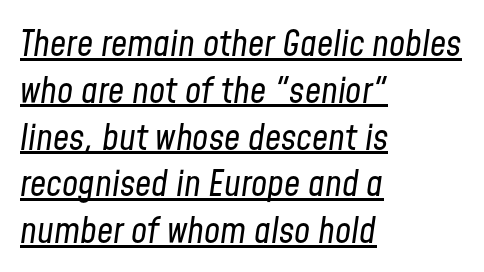
Q: Is the text bold? A: No.
Q: Is the text italic (slanted)? A: Yes, it leans right by about 8 degrees.
Q: Is the text underlined? A: Yes.
Q: How is the paragraph aligned? A: Left-aligned.
Q: Is the spacing between letters normal or unusually wide? A: Normal.
Q: Is the spacing between lines tight, normal or loose? A: Normal.
Q: Width (condensed, normal, or wide)? A: Condensed.
Q: Stroke contrast? A: Low.
Q: x-height? A: Medium.
Q: Monospaced? A: No.
